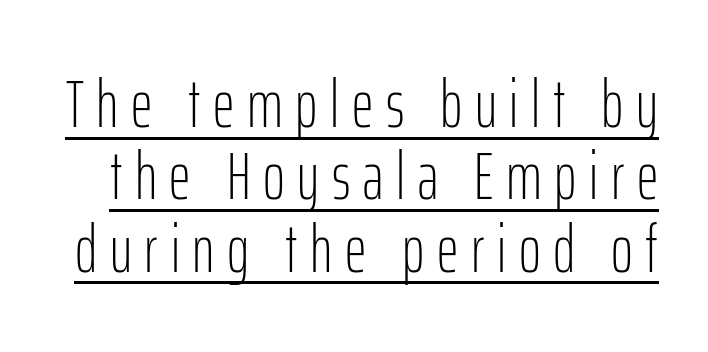
The passage shown is typed in a proportional face where columns would drift. A roman cut, with each character standing at attention. Grotesque or geometric, the face here clearly has no serifs. This block would grow much taller if given ordinary leading; it's compressed now.
